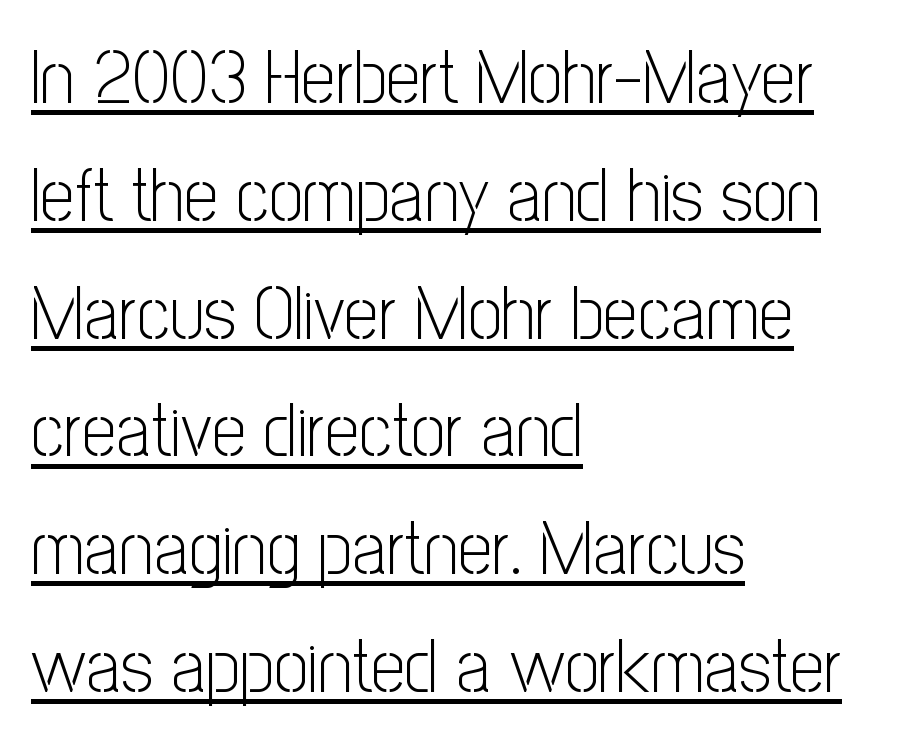
{"serif": "no", "italic": "no", "bold": "no", "weight": "light", "width": "condensed", "stroke_contrast": "low", "x_height": "medium", "monospaced": "no", "underline": "yes", "align": "left", "line_spacing": "normal", "line_spacing_ratio": 1.55, "letter_spacing": "normal", "letter_spacing_em": 0.0, "glyph_px": 76}
